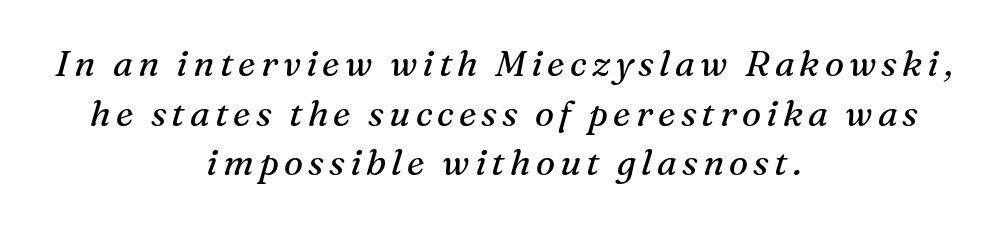
The image shows 36 px regular-weight serif type, italic (leaning right); set centered, normal line spacing (1.38x), not underlined; medium stroke contrast and a medium x-height.
